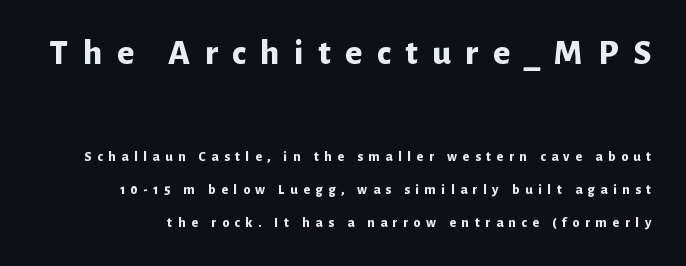
{"serif": "no", "italic": "no", "bold": "yes", "weight": "bold", "width": "normal", "stroke_contrast": "low", "x_height": "medium", "monospaced": "no", "underline": "no", "line_spacing": "loose", "line_spacing_ratio": 2.37, "letter_spacing": "wide", "letter_spacing_em": 0.4, "larger_block": "first", "size_ratio": 2.57, "glyph_px": 36}
